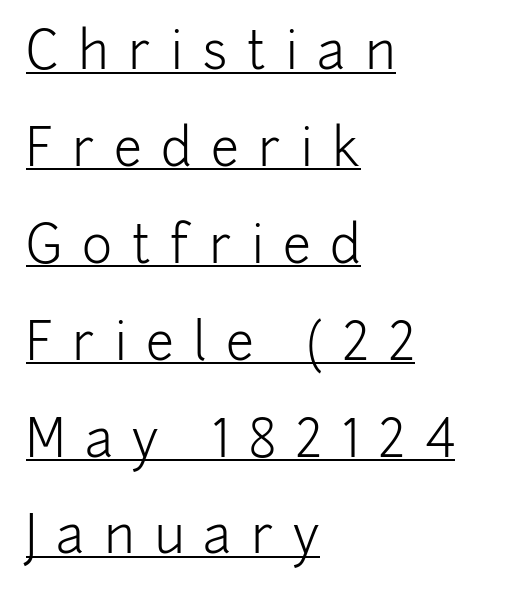
Q: Is the text bold? A: No.
Q: Is the text italic (slanted)? A: No, it is upright.
Q: Is the typeface a serif or a sans-serif typeface? A: Sans-serif.
Q: Is the text underlined? A: Yes.
Q: How is the paragraph aligned? A: Left-aligned.
Q: Is the spacing between letters normal or unusually wide? A: Unusually wide.
Q: Is the spacing between lines tight, normal or loose? A: Loose.
Q: Width (condensed, normal, or wide)? A: Normal.
Q: Stroke contrast? A: Low.
Q: x-height? A: Medium.
Q: Monospaced? A: No.
